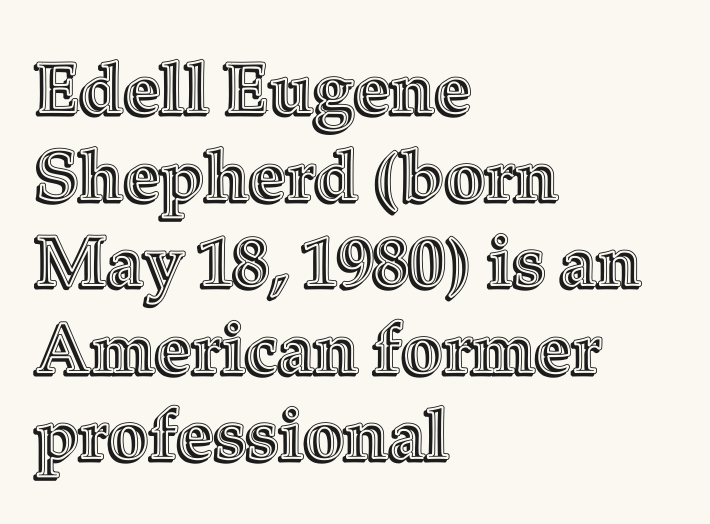
Q: Is the text italic (slanted)? A: No, it is upright.
Q: Is the text underlined? A: No.
Q: How is the paragraph aligned? A: Left-aligned.
Q: Is the spacing between letters normal or unusually wide? A: Normal.
Q: Width (condensed, normal, or wide)? A: Normal.
Q: x-height? A: Medium.
Q: Monospaced? A: No.
